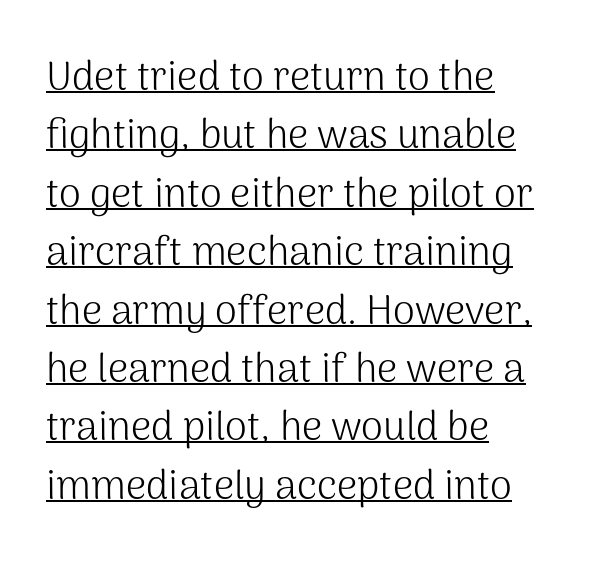
The image shows 40 px light sans-serif type, upright; set left-aligned, normal line spacing (1.46x), normal letter spacing, underlined; medium stroke contrast and a medium x-height.
